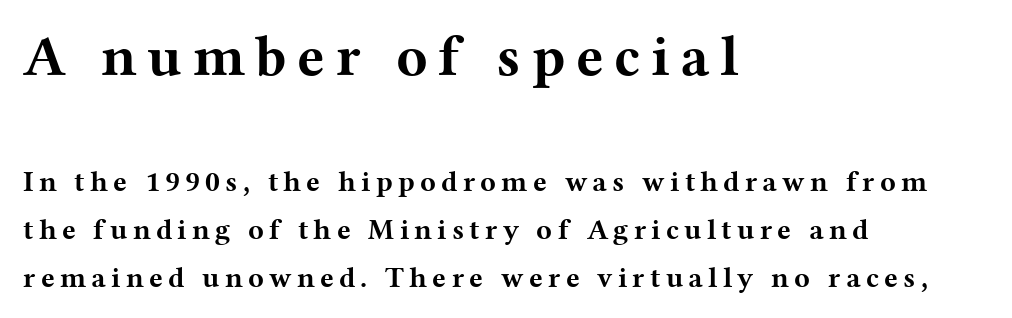
The image shows 58 px bold, wide serif type, upright; set left-aligned, normal line spacing (1.65x), not underlined; the first (top) block is 2.0x larger; medium stroke contrast and a medium x-height.
